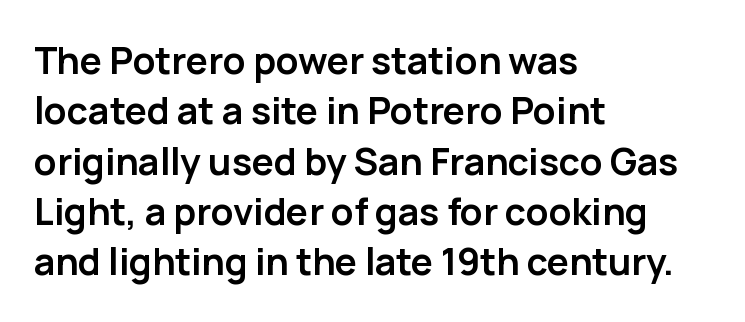
The image shows 37 px semibold sans-serif type, upright; set left-aligned, normal line spacing (1.36x), normal letter spacing, not underlined; low stroke contrast and a medium x-height.
